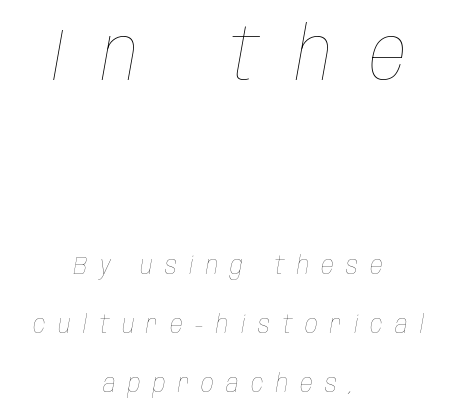
{"italic": "yes", "lean": "right", "slant_degrees": 10, "bold": "no", "weight": "thin", "width": "condensed", "stroke_contrast": "low", "x_height": "large", "monospaced": "no", "underline": "no", "align": "center", "line_spacing": "loose", "line_spacing_ratio": 2.35, "letter_spacing": "wide", "letter_spacing_em": 0.49, "larger_block": "first", "size_ratio": 2.96, "glyph_px": 74}
